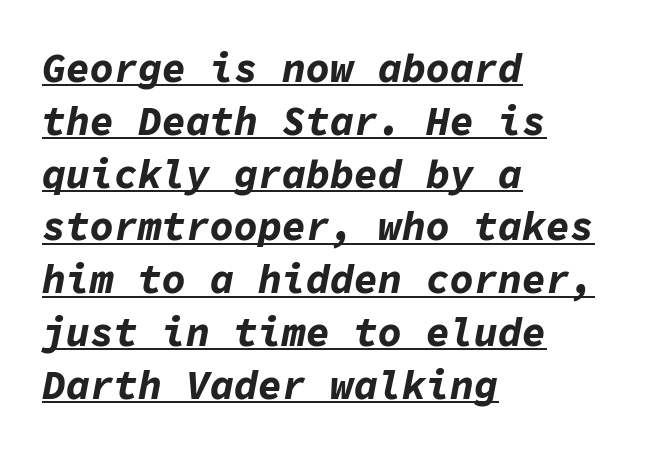
Think of a typewriter: that constant character pitch is what you see here. Heavy, bold letterforms. The lines are quadded left. These lines keep a tight, regular rhythm from letter to letter. The font's italic variant was chosen for this text. Glance below the letters and you will spot a drawn line.
